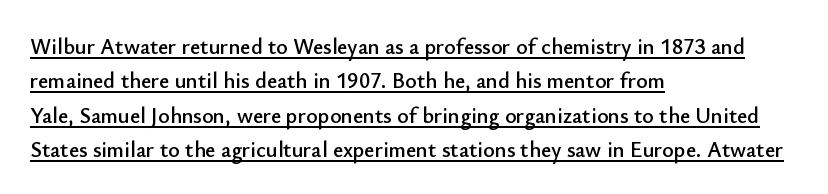
What's the leading like? Ordinary, nothing unusual. This rendering leaves character spacing at its baseline value. A classic flush-left, rag-right setting is used for this passage. The face used here appears with an underline applied. Designer's note — italics off, roman on.
